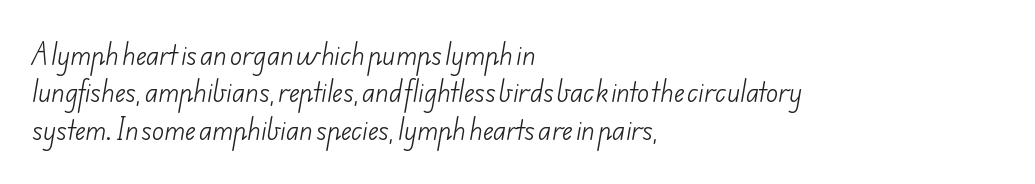
The image shows 25 px text type; set left-aligned, normal line spacing (1.5x), normal letter spacing, not underlined.
